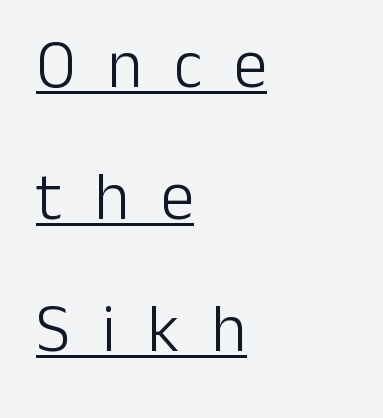
The image shows 67 px light sans-serif type, upright; set left-aligned, loose line spacing (1.97x), unusually wide letter spacing (+0.47 em), underlined; low stroke contrast and a medium x-height.
